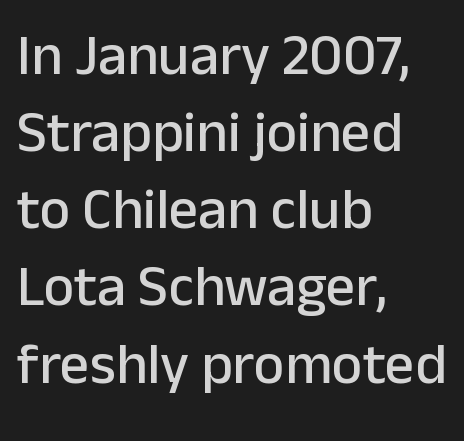
{"serif": "no", "italic": "no", "width": "normal", "stroke_contrast": "low", "x_height": "medium", "monospaced": "no", "underline": "no", "align": "left", "line_spacing": "normal", "line_spacing_ratio": 1.33, "letter_spacing": "normal", "letter_spacing_em": 0.0, "glyph_px": 58}
